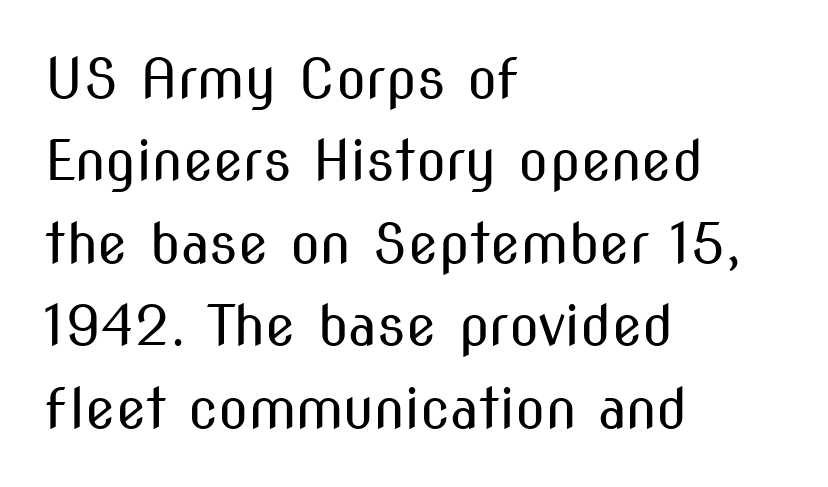
Between one letter and the next there's only the usual sliver of space. Stroke mass is kept to a normal reading level or below. A typesetter would call this proportional, since set widths differ per character. Grotesque or geometric, the face here clearly has no serifs.
